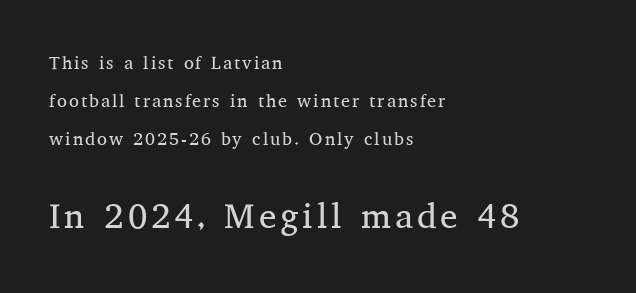
{"serif": "yes", "italic": "no", "bold": "no", "weight": "regular", "width": "normal", "stroke_contrast": "medium", "x_height": "medium", "monospaced": "no", "underline": "no", "align": "left", "line_spacing": "loose", "line_spacing_ratio": 2.1, "larger_block": "second", "size_ratio": 1.94, "glyph_px": 35}
